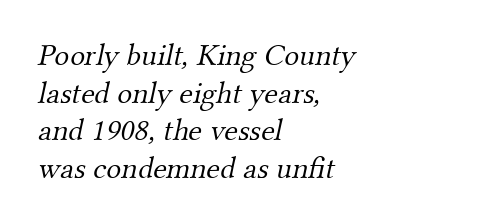
{"serif": "yes", "bold": "no", "weight": "light", "width": "normal", "stroke_contrast": "medium", "x_height": "small", "monospaced": "no", "underline": "no", "align": "left", "line_spacing_ratio": 1.21, "letter_spacing": "normal", "letter_spacing_em": 0.0, "glyph_px": 31}
